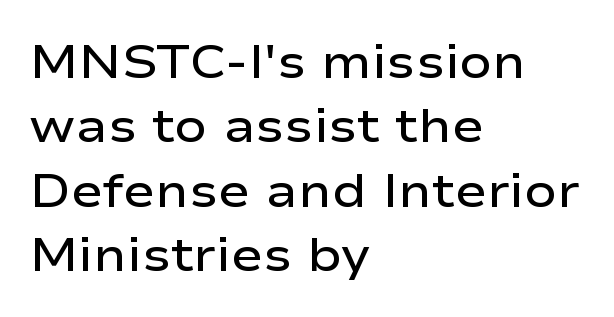
{"serif": "no", "italic": "no", "bold": "semi", "weight": "semibold", "width": "wide", "stroke_contrast": "low", "x_height": "medium", "monospaced": "no", "underline": "no", "align": "left", "line_spacing": "normal", "line_spacing_ratio": 1.34, "letter_spacing": "normal", "letter_spacing_em": 0.0, "glyph_px": 48}
